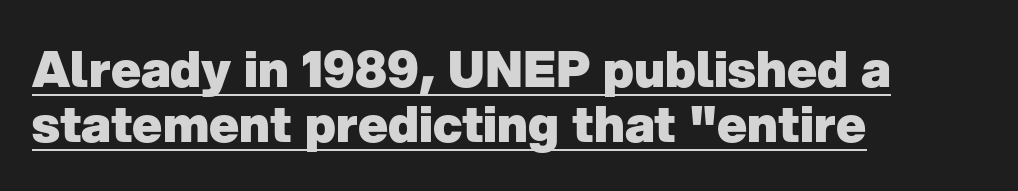
The space between consecutive lines is stingy. Do the characters align in a grid? No, the font is proportional. This rendering features underlined lettering. Which margin do the lines hug? The left one — the right edge is uneven.
